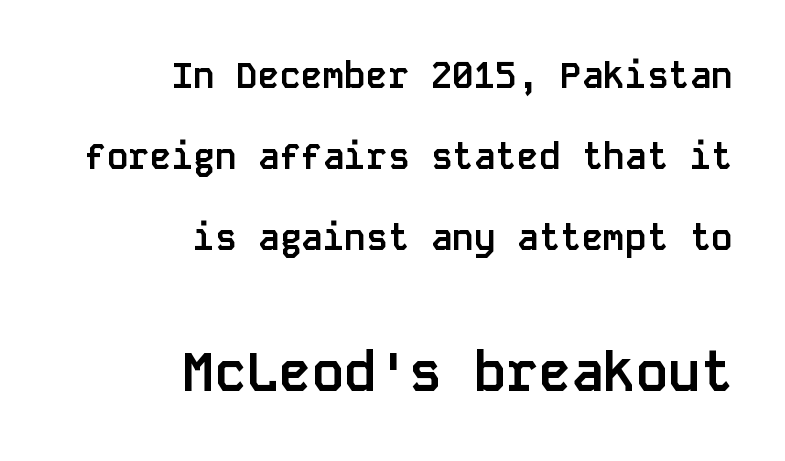
Q: Is the text bold? A: Yes.
Q: Is the text italic (slanted)? A: No, it is upright.
Q: Is the typeface a serif or a sans-serif typeface? A: Sans-serif.
Q: Is the text underlined? A: No.
Q: How is the paragraph aligned? A: Right-aligned.
Q: Is the spacing between letters normal or unusually wide? A: Normal.
Q: Is the spacing between lines tight, normal or loose? A: Loose.
Q: Which block of text is set in a larger size, the first (top) or the second (bottom)? A: The second (bottom) one.
Q: Width (condensed, normal, or wide)? A: Normal.
Q: Stroke contrast? A: Low.
Q: x-height? A: Large.
Q: Monospaced? A: Yes.
